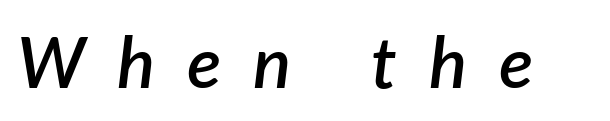
{"italic": "yes", "lean": "right", "slant_degrees": 7, "bold": "semi", "weight": "semibold", "width": "normal", "stroke_contrast": "low", "x_height": "medium", "monospaced": "no", "underline": "no", "letter_spacing": "wide", "letter_spacing_em": 0.45, "glyph_px": 71}
